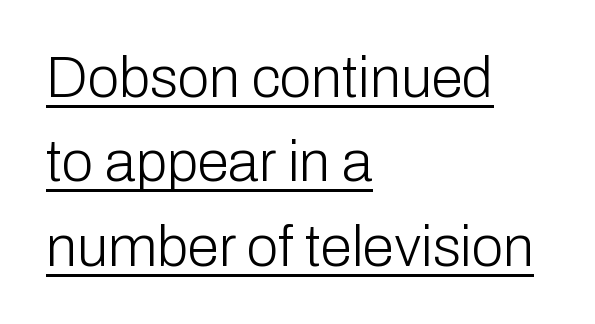
Q: Is the text bold? A: No.
Q: Is the text italic (slanted)? A: No, it is upright.
Q: Is the typeface a serif or a sans-serif typeface? A: Sans-serif.
Q: Is the text underlined? A: Yes.
Q: How is the paragraph aligned? A: Left-aligned.
Q: Is the spacing between letters normal or unusually wide? A: Normal.
Q: Is the spacing between lines tight, normal or loose? A: Normal.
Q: Width (condensed, normal, or wide)? A: Normal.
Q: Stroke contrast? A: Low.
Q: x-height? A: Medium.
Q: Monospaced? A: No.
